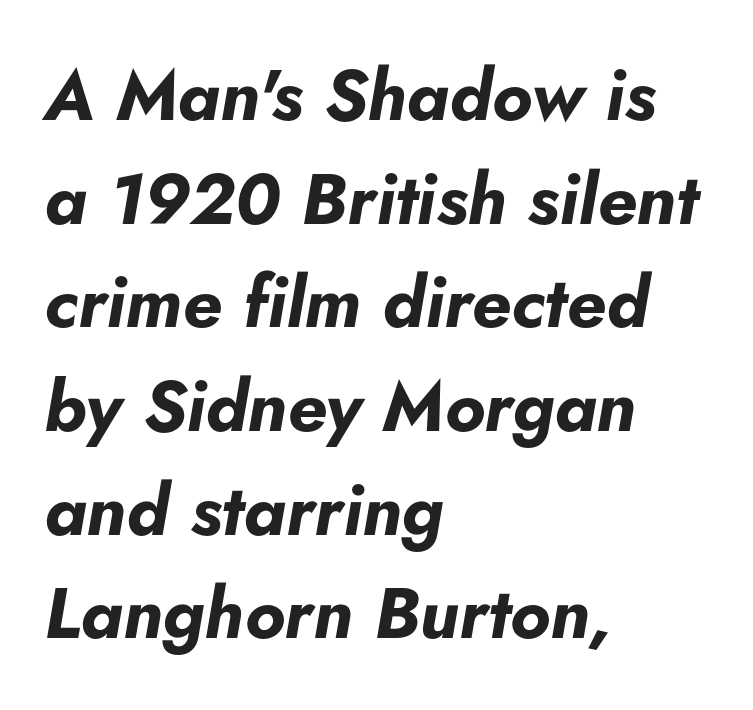
{"italic": "yes", "lean": "right", "slant_degrees": 5, "bold": "yes", "weight": "bold", "width": "normal", "stroke_contrast": "low", "x_height": "small", "monospaced": "no", "underline": "no", "align": "left", "line_spacing": "normal", "line_spacing_ratio": 1.46, "letter_spacing": "normal", "letter_spacing_em": 0.0, "glyph_px": 71}
